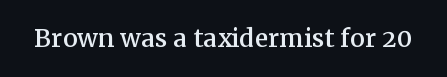
Q: Is the text italic (slanted)? A: No, it is upright.
Q: Is the typeface a serif or a sans-serif typeface? A: Serif.
Q: Is the text underlined? A: No.
Q: Is the spacing between letters normal or unusually wide? A: Normal.
Q: Width (condensed, normal, or wide)? A: Normal.
Q: Stroke contrast? A: Medium.
Q: x-height? A: Medium.
Q: Monospaced? A: No.
